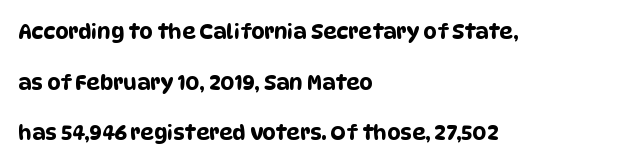
The image shows 21 px text type; set left-aligned, loose line spacing (2.41x), normal letter spacing, not underlined.
